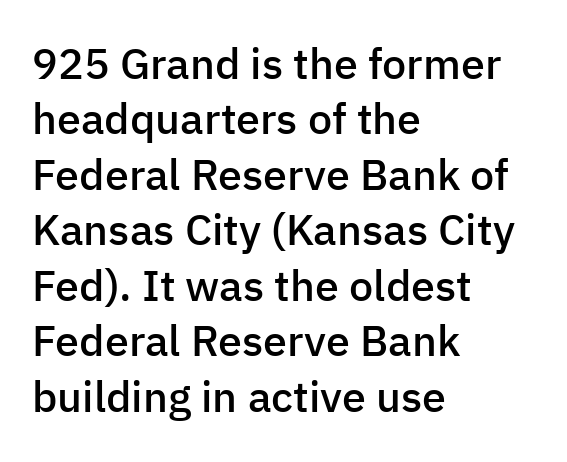
The image shows 43 px semibold sans-serif type, upright; set left-aligned, normal line spacing (1.29x), normal letter spacing, not underlined; low stroke contrast and a medium x-height.
